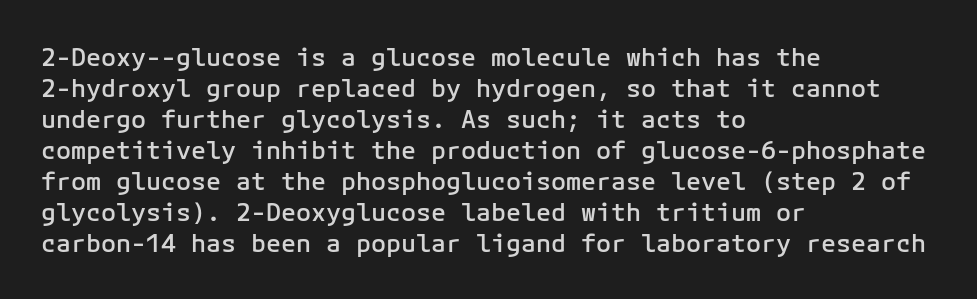
{"italic": "no", "bold": "semi", "underline": "no", "align": "left", "line_spacing_ratio": 1.24, "letter_spacing": "normal", "letter_spacing_em": 0.0, "glyph_px": 25}
